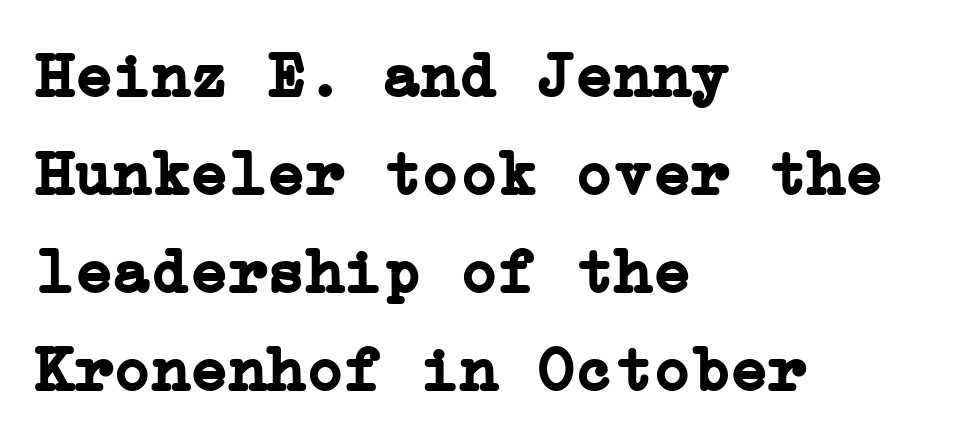
{"serif": "yes", "italic": "no", "bold": "yes", "weight": "semibold", "width": "normal", "stroke_contrast": "low", "x_height": "medium", "underline": "no", "align": "left", "line_spacing": "normal", "line_spacing_ratio": 1.53, "letter_spacing": "normal", "letter_spacing_em": 0.0, "glyph_px": 64}
